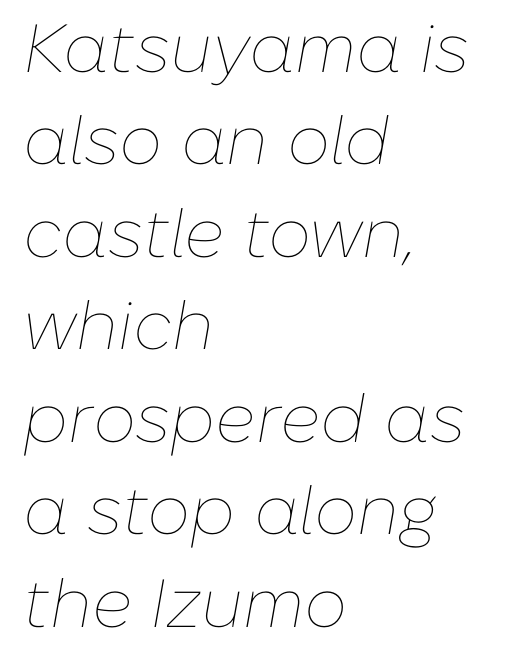
Q: Is the text bold? A: No.
Q: Is the text italic (slanted)? A: Yes, it leans right by about 10 degrees.
Q: Is the text underlined? A: No.
Q: How is the paragraph aligned? A: Left-aligned.
Q: Is the spacing between letters normal or unusually wide? A: Normal.
Q: Is the spacing between lines tight, normal or loose? A: Normal.
Q: Width (condensed, normal, or wide)? A: Normal.
Q: Stroke contrast? A: Low.
Q: x-height? A: Medium.
Q: Monospaced? A: No.
